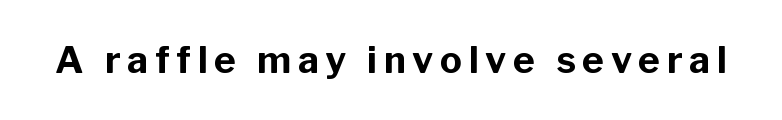
Q: Is the text bold? A: Yes.
Q: Is the text italic (slanted)? A: No, it is upright.
Q: Is the typeface a serif or a sans-serif typeface? A: Sans-serif.
Q: Is the text underlined? A: No.
Q: Width (condensed, normal, or wide)? A: Normal.
Q: Stroke contrast? A: Low.
Q: x-height? A: Medium.
Q: Monospaced? A: No.
